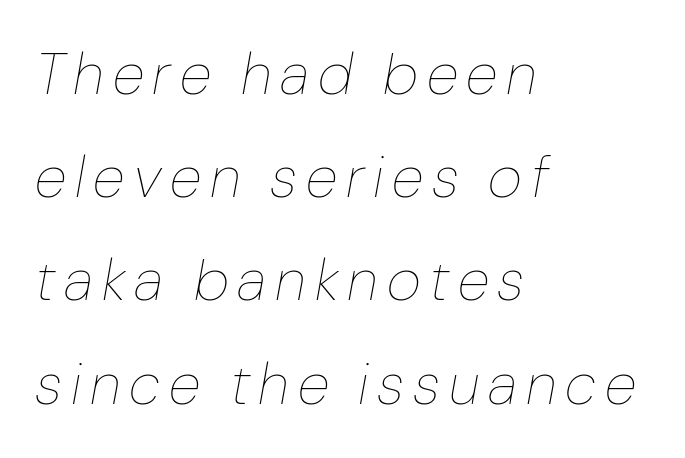
The image shows 59 px thin type, italic (leaning right); set left-aligned, line spacing 1.75x, not underlined; low stroke contrast and a medium x-height.
